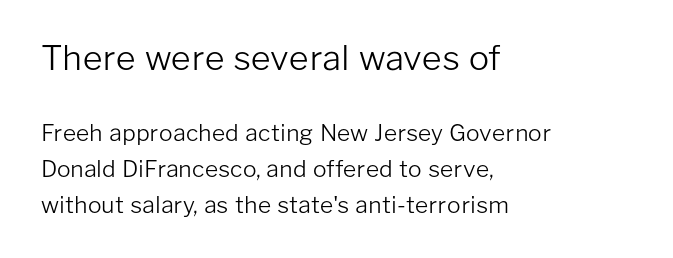
The image shows 34 px light sans-serif type, upright; set left-aligned, normal line spacing (1.56x), normal letter spacing, not underlined; the first (top) block is 1.48x larger; low stroke contrast and a medium x-height.
